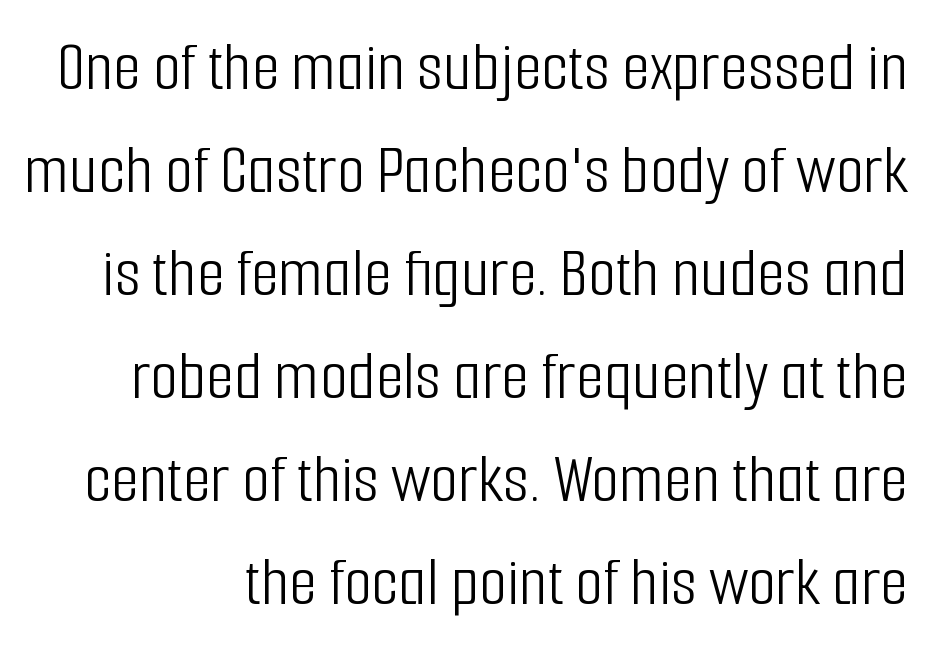
The foot of each line stays bare and open. Does the leading feel generous? No, just average. Do the characters align in a grid? No, the font is proportional. A typesetter would call this zero additional tracking. In terms of posture, this sample is upright.
